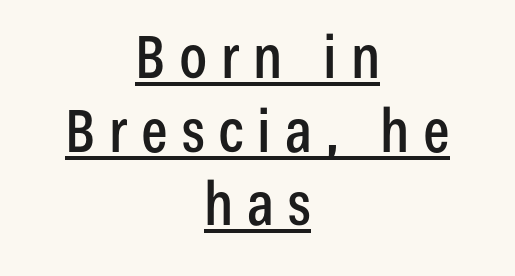
Q: Is the text italic (slanted)? A: No, it is upright.
Q: Is the typeface a serif or a sans-serif typeface? A: Sans-serif.
Q: Is the text underlined? A: Yes.
Q: How is the paragraph aligned? A: Centered.
Q: Is the spacing between letters normal or unusually wide? A: Unusually wide.
Q: Is the spacing between lines tight, normal or loose? A: Normal.
Q: Width (condensed, normal, or wide)? A: Condensed.
Q: Stroke contrast? A: Low.
Q: x-height? A: Medium.
Q: Monospaced? A: No.
